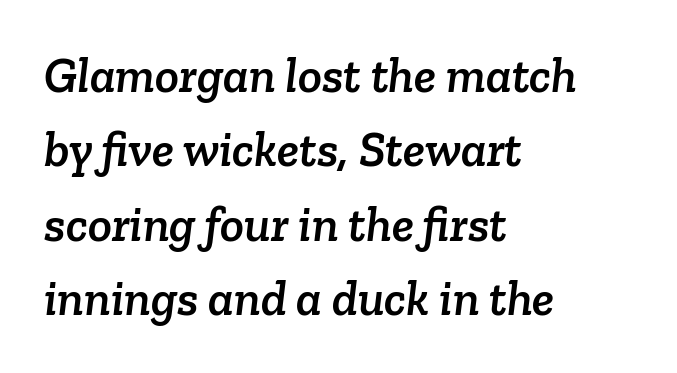
{"serif": "yes", "width": "normal", "stroke_contrast": "low", "x_height": "medium", "monospaced": "no", "underline": "no", "align": "left", "line_spacing": "normal", "line_spacing_ratio": 1.49, "letter_spacing": "normal", "letter_spacing_em": 0.0, "glyph_px": 50}
